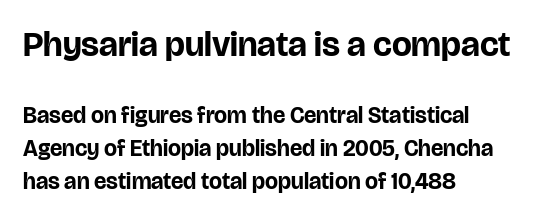
Q: Is the text bold? A: Yes.
Q: Is the text italic (slanted)? A: No, it is upright.
Q: Is the typeface a serif or a sans-serif typeface? A: Sans-serif.
Q: Is the text underlined? A: No.
Q: How is the paragraph aligned? A: Left-aligned.
Q: Is the spacing between letters normal or unusually wide? A: Normal.
Q: Is the spacing between lines tight, normal or loose? A: Normal.
Q: Which block of text is set in a larger size, the first (top) or the second (bottom)? A: The first (top) one.
Q: Width (condensed, normal, or wide)? A: Normal.
Q: Stroke contrast? A: Low.
Q: x-height? A: Large.
Q: Monospaced? A: No.
